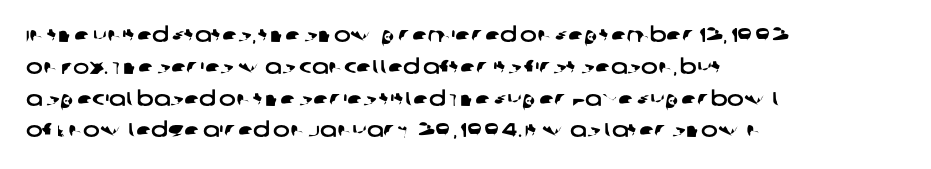
Horizontal alignment here is leftward, the default for most running prose. A typesetter would call this leading conventional body-copy spacing. The space beneath each line is pristine and unruled. This sample uses plain, unmodified letter spacing.
